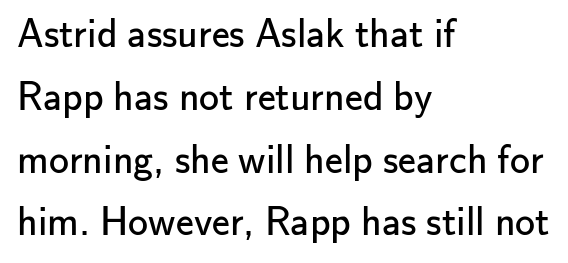
{"serif": "no", "italic": "no", "bold": "no", "weight": "regular", "width": "normal", "stroke_contrast": "low", "x_height": "small", "monospaced": "no", "underline": "no", "align": "left", "line_spacing": "normal", "line_spacing_ratio": 1.57, "letter_spacing": "normal", "letter_spacing_em": 0.0, "glyph_px": 40}
